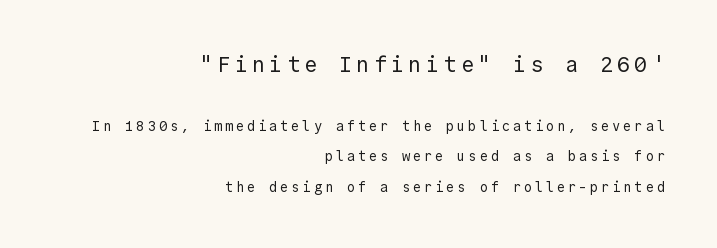
Which chunk is bigger? The first one — the top block dwarfs the bottom. Posture: straight, roman, zero tilt. Heft: none added — not bold. Each row of text sits above clean, open space. Caption: multi-line text, flush right, ragged left. Summary of vertical rhythm: relaxed, with wide interline spacing.
